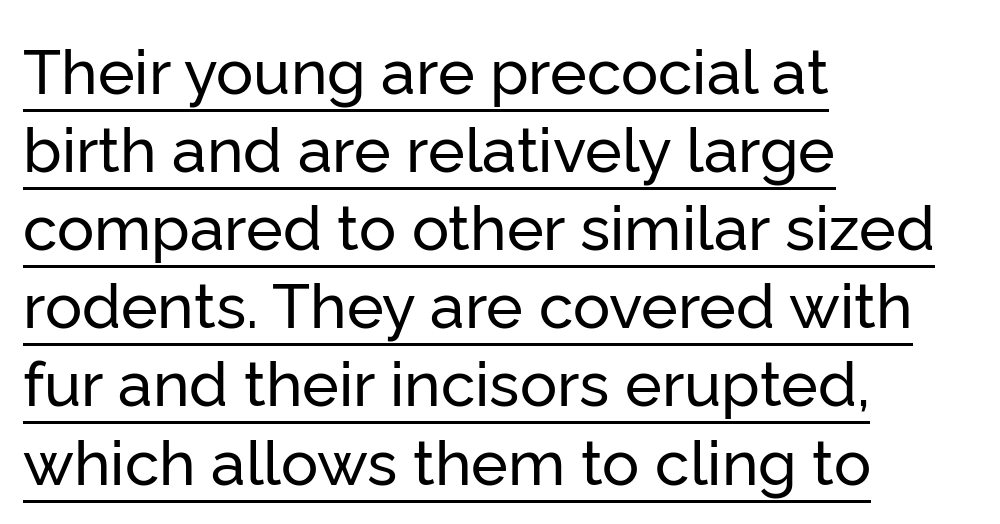
Q: Is the text italic (slanted)? A: No, it is upright.
Q: Is the typeface a serif or a sans-serif typeface? A: Sans-serif.
Q: Is the text underlined? A: Yes.
Q: How is the paragraph aligned? A: Left-aligned.
Q: Is the spacing between letters normal or unusually wide? A: Normal.
Q: Is the spacing between lines tight, normal or loose? A: Normal.
Q: Width (condensed, normal, or wide)? A: Normal.
Q: Stroke contrast? A: Low.
Q: x-height? A: Medium.
Q: Monospaced? A: No.
